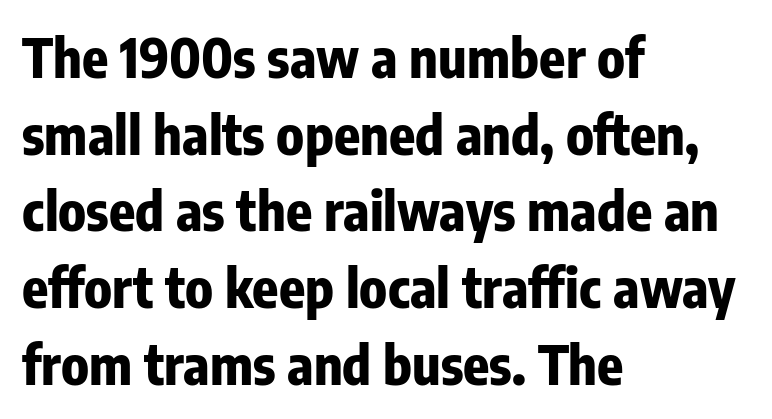
The image shows 54 px bold, condensed sans-serif type, upright; set left-aligned, normal line spacing (1.42x), normal letter spacing, not underlined; low stroke contrast and a medium x-height.
